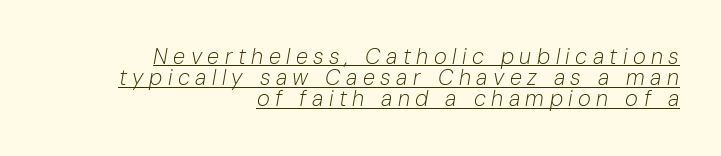
The image shows 22 px text type, italic (leaning right); set right-aligned, tight line spacing (0.96x), unusually wide letter spacing (+0.25 em), underlined.
